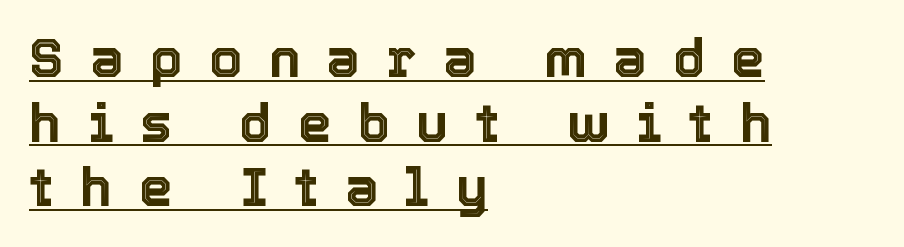
Q: Is the text italic (slanted)? A: No, it is upright.
Q: Is the text underlined? A: Yes.
Q: How is the paragraph aligned? A: Left-aligned.
Q: Is the spacing between letters normal or unusually wide? A: Unusually wide.
Q: Width (condensed, normal, or wide)? A: Normal.
Q: x-height? A: Medium.
Q: Monospaced? A: No.
